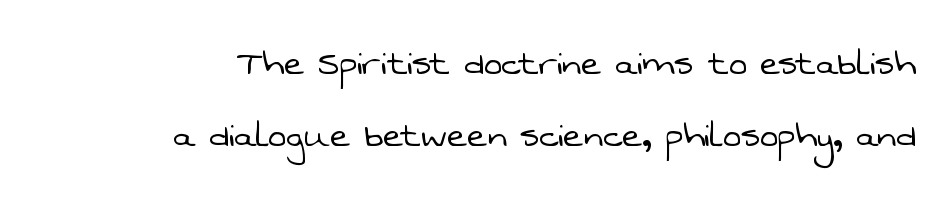
The rendering anchors every line to the right-hand side. Tracking here is standard; glyphs follow each other at the usual distance. Looks like regular typesetting: each glyph gets only the width it needs. Nothing heavy about these letters — not bold at all. Any mark beneath the type? The region is blank.
